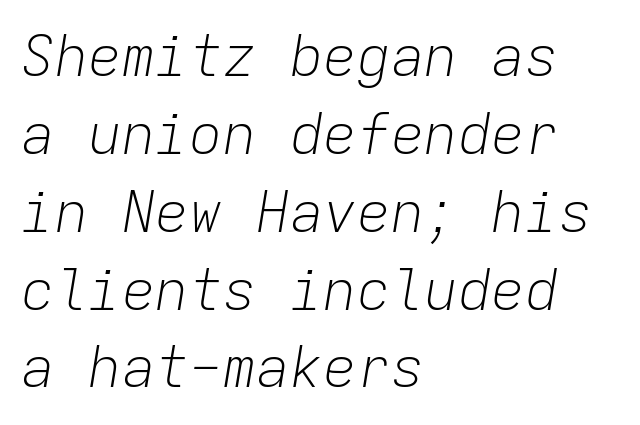
Notice how the passage keeps a crisp vertical edge on the left only. Standard letterfit; no display-style spreading of the glyphs. Honestly, the row spacing looks completely unremarkable. Monospaced: the letters line up in strict vertical columns. Slant detected: the letters are inclined.
